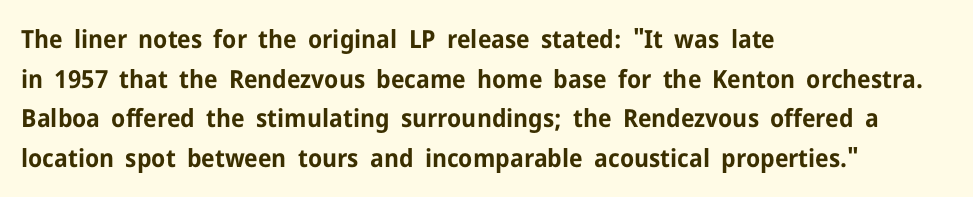
Q: Is the text bold? A: Yes.
Q: Is the text italic (slanted)? A: No, it is upright.
Q: Is the text underlined? A: No.
Q: How is the paragraph aligned? A: Left-aligned.
Q: Is the spacing between letters normal or unusually wide? A: Normal.
Q: Is the spacing between lines tight, normal or loose? A: Normal.
